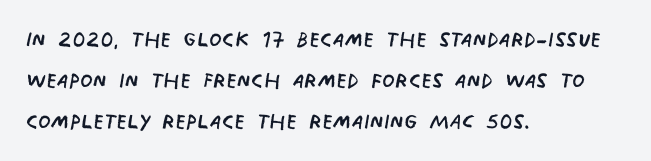
Q: Is the text bold? A: No.
Q: Is the typeface a serif or a sans-serif typeface? A: Sans-serif.
Q: Is the text underlined? A: No.
Q: How is the paragraph aligned? A: Left-aligned.
Q: Is the spacing between letters normal or unusually wide? A: Normal.
Q: Is the spacing between lines tight, normal or loose? A: Normal.
Q: Width (condensed, normal, or wide)? A: Condensed.
Q: Stroke contrast? A: Low.
Q: x-height? A: Large.
Q: Monospaced? A: No.
